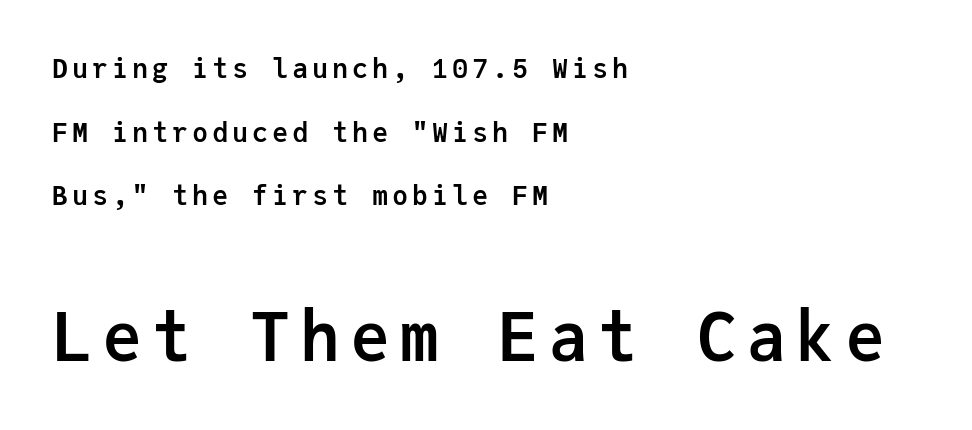
The specimen omits any rule beneath the text block's lines. Block two is the big one; block one sits smaller above it. Weight: bold. When letters stand straight like this, we call the style roman or upright.
